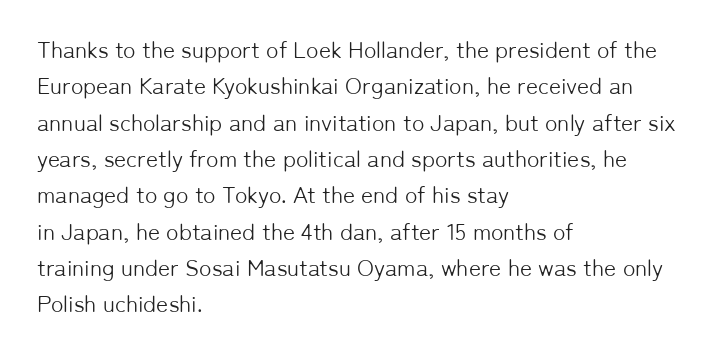
{"italic": "no", "bold": "no", "underline": "no", "align": "left", "line_spacing": "normal", "line_spacing_ratio": 1.58, "letter_spacing": "normal", "letter_spacing_em": 0.0, "glyph_px": 23}
